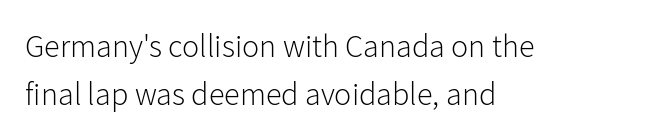
{"serif": "no", "italic": "no", "bold": "no", "weight": "light", "width": "normal", "stroke_contrast": "low", "x_height": "medium", "monospaced": "no", "underline": "no", "align": "left", "line_spacing": "normal", "line_spacing_ratio": 1.5, "letter_spacing": "normal", "letter_spacing_em": 0.0, "glyph_px": 32}
